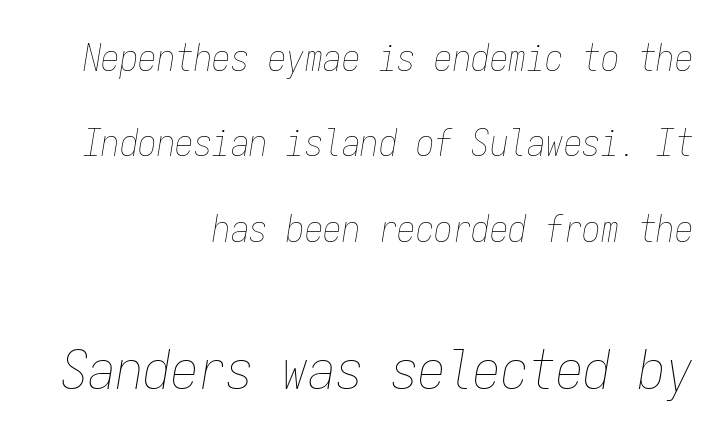
The image shows 55 px thin, condensed type, italic (leaning right), monospaced; set right-aligned, loose line spacing (2.31x), normal letter spacing, not underlined; the second (bottom) block is 1.49x larger; low stroke contrast and a medium x-height.
